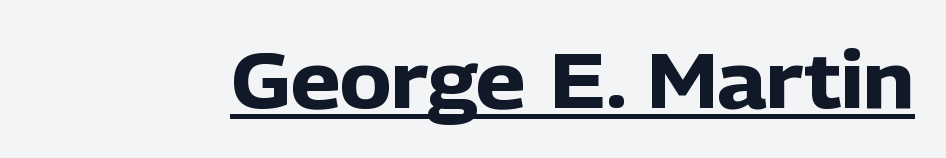
Q: Is the text bold? A: Yes.
Q: Is the text italic (slanted)? A: No, it is upright.
Q: Is the typeface a serif or a sans-serif typeface? A: Sans-serif.
Q: Is the text underlined? A: Yes.
Q: Is the spacing between letters normal or unusually wide? A: Normal.
Q: Width (condensed, normal, or wide)? A: Normal.
Q: Stroke contrast? A: Low.
Q: x-height? A: Medium.
Q: Monospaced? A: No.
